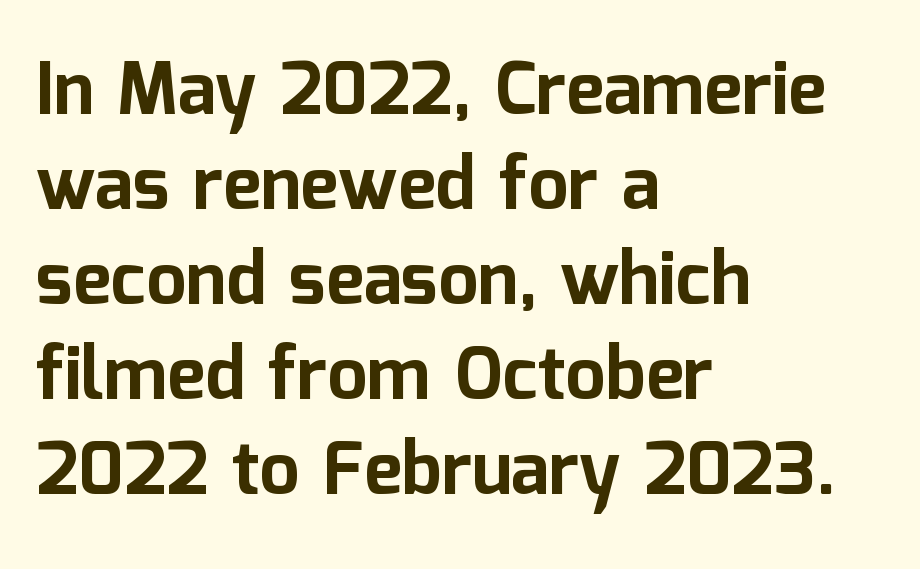
The image shows 72 px bold sans-serif type, upright; set left-aligned, normal line spacing (1.32x), normal letter spacing, not underlined; low stroke contrast and a medium x-height.
